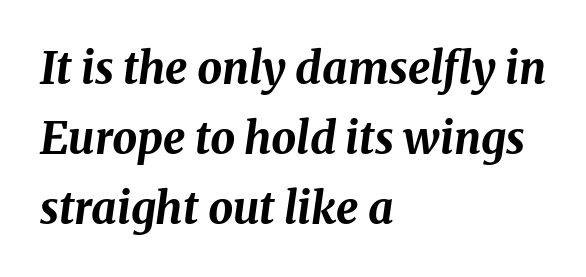
Q: Is the text bold? A: Yes.
Q: Is the text italic (slanted)? A: Yes, it leans right by about 8 degrees.
Q: Is the text underlined? A: No.
Q: How is the paragraph aligned? A: Left-aligned.
Q: Is the spacing between letters normal or unusually wide? A: Normal.
Q: Is the spacing between lines tight, normal or loose? A: Normal.
Q: Width (condensed, normal, or wide)? A: Normal.
Q: Stroke contrast? A: Medium.
Q: x-height? A: Medium.
Q: Monospaced? A: No.
